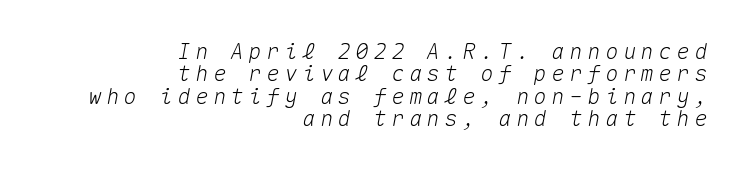
{"italic": "yes", "lean": "right", "slant_degrees": 10, "underline": "no", "align": "right", "line_spacing": "tight", "line_spacing_ratio": 1.02, "letter_spacing": "wide", "letter_spacing_em": 0.21, "glyph_px": 22}
